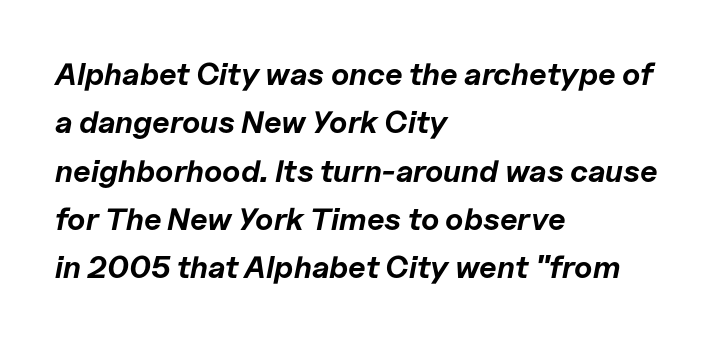
The image shows 31 px bold type, italic (leaning right); set left-aligned, normal line spacing (1.56x), normal letter spacing, not underlined; low stroke contrast and a medium x-height.
